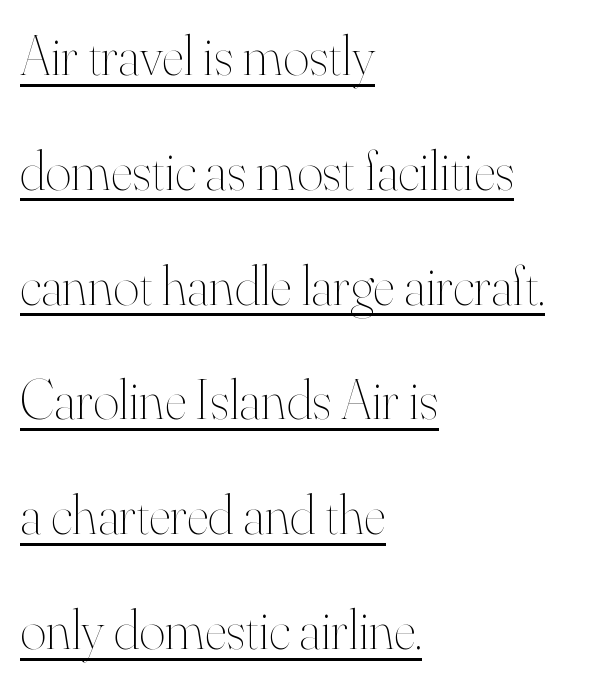
{"italic": "no", "bold": "no", "weight": "thin", "width": "normal", "stroke_contrast": "high", "x_height": "small", "monospaced": "no", "underline": "yes", "align": "left", "line_spacing": "loose", "line_spacing_ratio": 2.05, "letter_spacing": "normal", "letter_spacing_em": 0.0, "glyph_px": 56}
